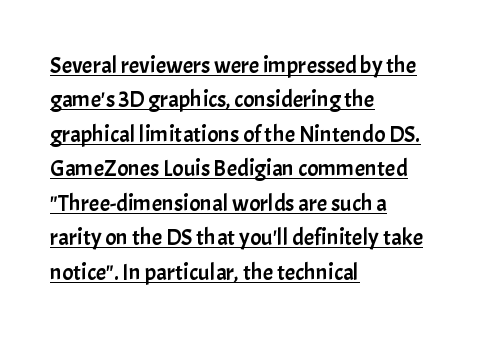
Q: Is the text italic (slanted)? A: No, it is upright.
Q: Is the text underlined? A: Yes.
Q: How is the paragraph aligned? A: Left-aligned.
Q: Is the spacing between letters normal or unusually wide? A: Normal.
Q: Is the spacing between lines tight, normal or loose? A: Normal.
